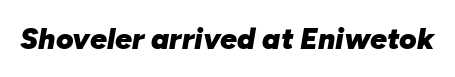
Q: Is the text bold? A: Yes.
Q: Is the text italic (slanted)? A: Yes, it leans right by about 10 degrees.
Q: Is the text underlined? A: No.
Q: Is the spacing between letters normal or unusually wide? A: Normal.
Q: Width (condensed, normal, or wide)? A: Normal.
Q: Stroke contrast? A: Low.
Q: x-height? A: Medium.
Q: Monospaced? A: No.
